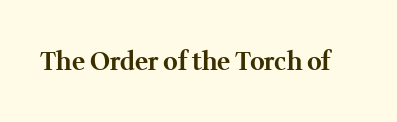
The image shows 25 px bold type, upright; set normal letter spacing, not underlined.
